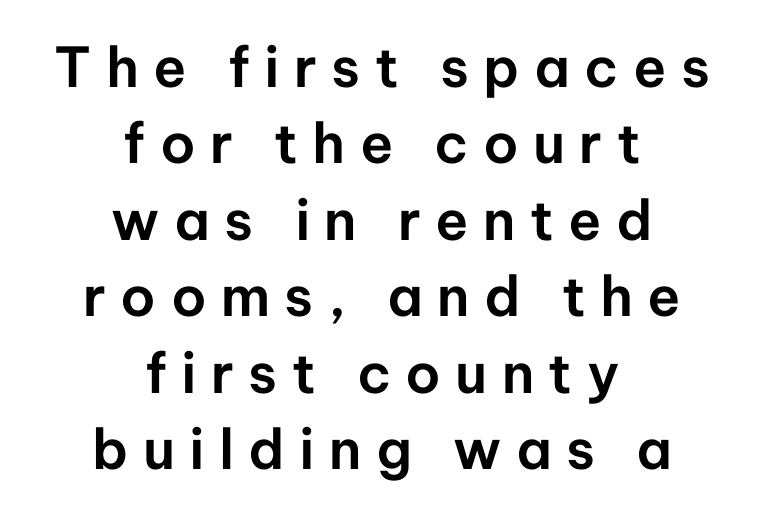
The image shows 55 px sans-serif type, upright; set centered, normal line spacing (1.39x), unusually wide letter spacing (+0.26 em), not underlined; low stroke contrast and a medium x-height.
